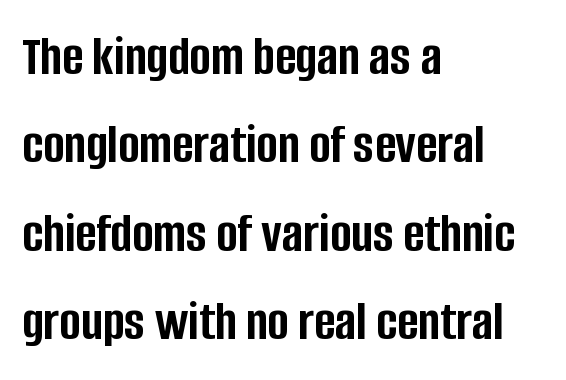
The face used here is a sans, in the tradition of grotesques and geometrics. The string is rendered with underlining switched off. Compared with an ordinary text face, these strokes are far heavier — a full bold. Every row of glyphs begins at an identical x-position on the left. Does extra space separate the letters? No, they use regular spacing.
